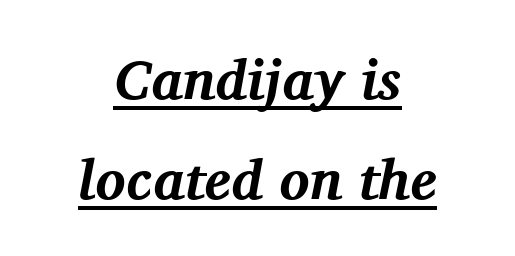
Q: Is the text bold? A: Yes.
Q: Is the text italic (slanted)? A: Yes, it leans right by about 11 degrees.
Q: Is the typeface a serif or a sans-serif typeface? A: Serif.
Q: Is the text underlined? A: Yes.
Q: How is the paragraph aligned? A: Centered.
Q: Is the spacing between letters normal or unusually wide? A: Normal.
Q: Width (condensed, normal, or wide)? A: Normal.
Q: Stroke contrast? A: Medium.
Q: x-height? A: Medium.
Q: Monospaced? A: No.
